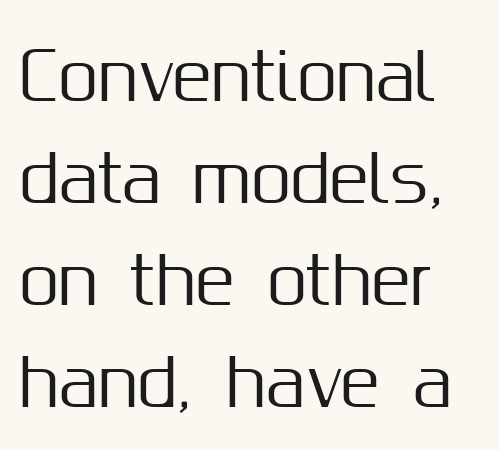
The image shows 65 px sans-serif type, upright; set normal line spacing (1.57x), normal letter spacing, not underlined; medium stroke contrast and a medium x-height.
